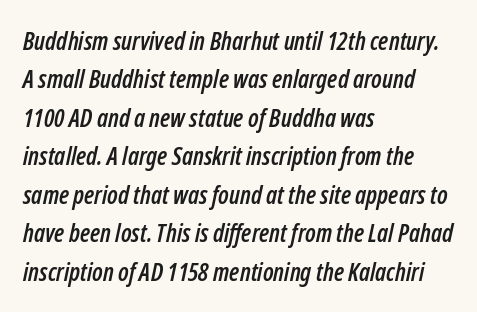
{"italic": "yes", "lean": "right", "slant_degrees": 12, "underline": "no", "align": "left", "line_spacing": "normal", "line_spacing_ratio": 1.54, "letter_spacing": "normal", "letter_spacing_em": 0.0, "glyph_px": 25}
